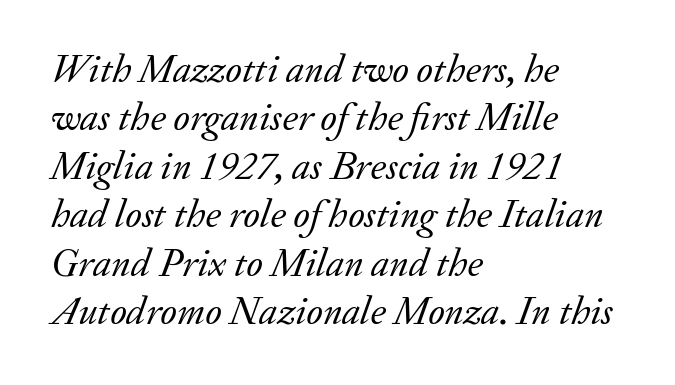
Is this a fixed-width face? No — the glyphs have proportional, varying widths. The compositor pushed each line to the left boundary. Words appear dense and cohesive because spacing is normal. Emphasis-style slanted type is in use.
